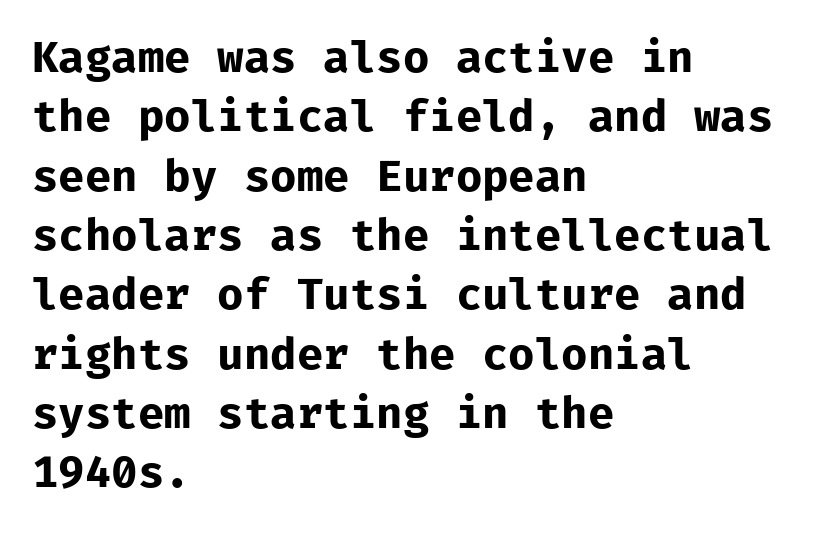
{"serif": "no", "italic": "no", "bold": "yes", "weight": "bold", "width": "normal", "stroke_contrast": "low", "x_height": "medium", "underline": "no", "align": "left", "line_spacing": "normal", "line_spacing_ratio": 1.38, "letter_spacing": "normal", "letter_spacing_em": 0.0, "glyph_px": 43}
